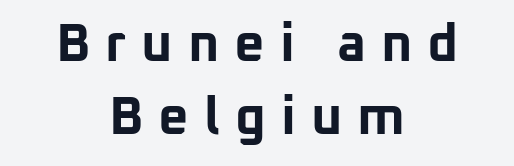
The image shows 53 px bold sans-serif type, upright; set centered, normal line spacing (1.38x), unusually wide letter spacing (+0.28 em), not underlined; low stroke contrast and a medium x-height.
